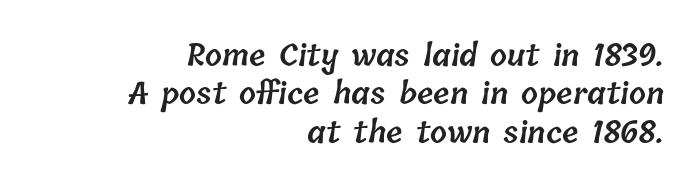
{"bold": "semi", "weight": "semibold", "width": "normal", "stroke_contrast": "low", "x_height": "medium", "monospaced": "no", "underline": "no", "align": "right", "line_spacing": "normal", "line_spacing_ratio": 1.28, "letter_spacing": "normal", "letter_spacing_em": 0.0, "glyph_px": 30}
